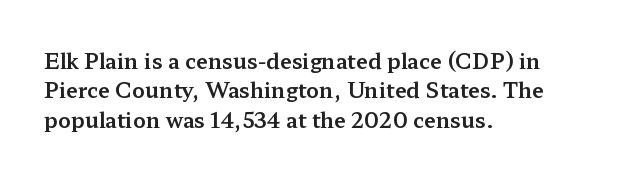
Q: Is the text italic (slanted)? A: No, it is upright.
Q: Is the text underlined? A: No.
Q: How is the paragraph aligned? A: Left-aligned.
Q: Is the spacing between letters normal or unusually wide? A: Normal.
Q: Is the spacing between lines tight, normal or loose? A: Normal.
